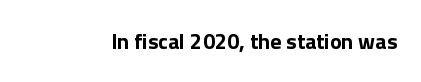
The image shows 22 px bold type, upright; set normal letter spacing, not underlined.
